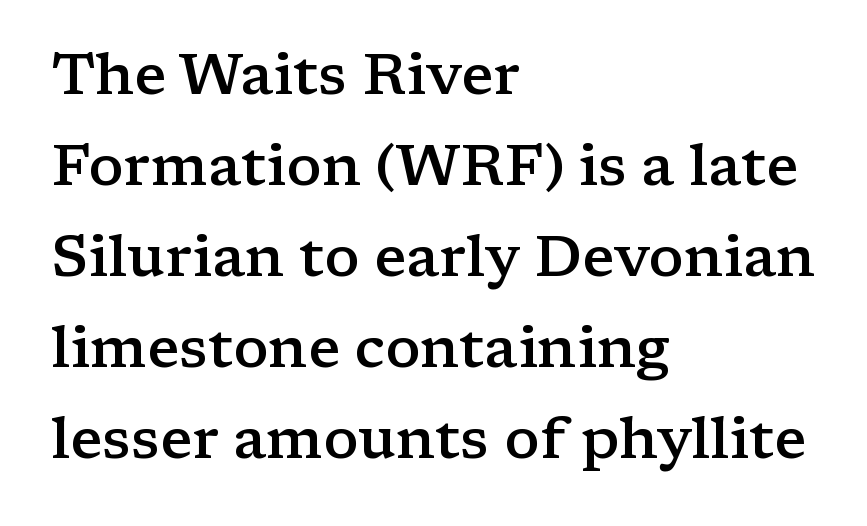
The image shows 58 px semibold, wide serif type, upright; set left-aligned, normal line spacing (1.57x), normal letter spacing, not underlined; low stroke contrast and a medium x-height.
